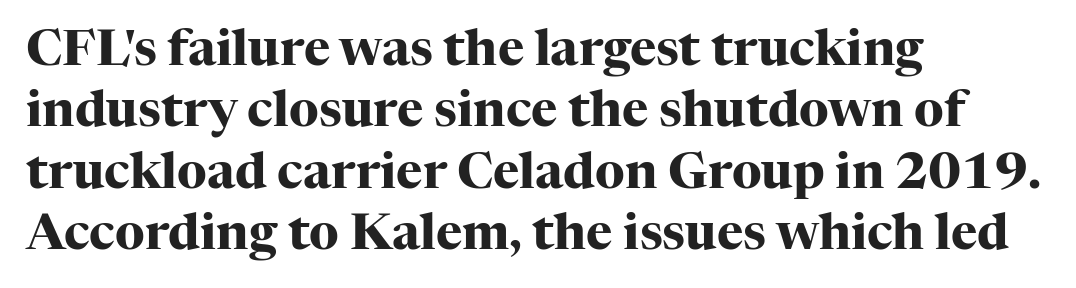
Q: Is the text bold? A: Yes.
Q: Is the text italic (slanted)? A: No, it is upright.
Q: Is the typeface a serif or a sans-serif typeface? A: Serif.
Q: Is the text underlined? A: No.
Q: How is the paragraph aligned? A: Left-aligned.
Q: Is the spacing between letters normal or unusually wide? A: Normal.
Q: Width (condensed, normal, or wide)? A: Normal.
Q: Stroke contrast? A: High.
Q: x-height? A: Medium.
Q: Monospaced? A: No.
